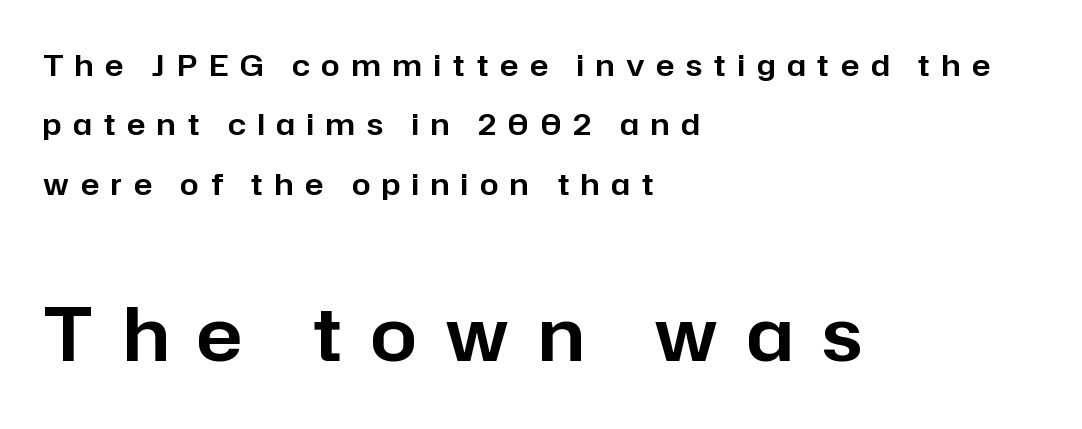
The lines are quadded left. Short note: letters widely spaced. You get the small type first, then a jump to larger type. The specimen reads as upright at a glance.
